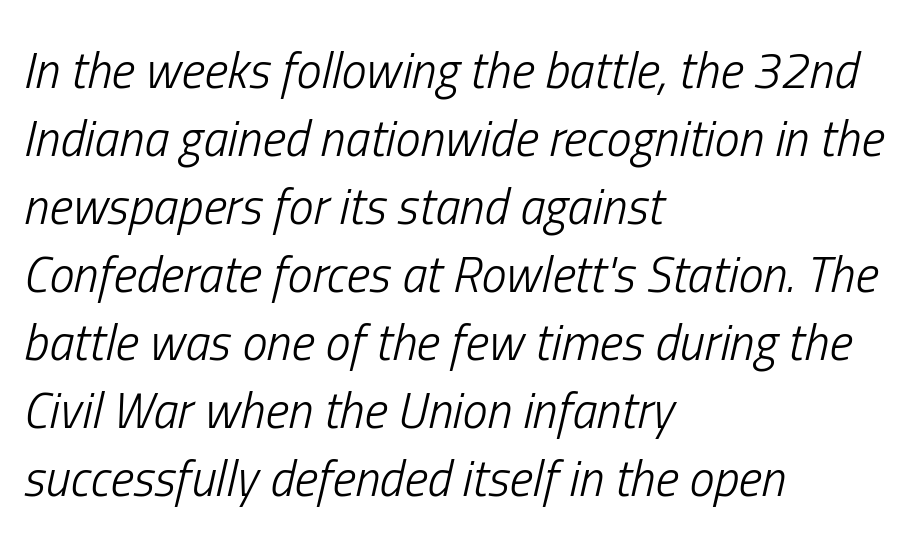
This reads as an unemphasized weight, regular at the heaviest. A student would call this left alignment; a typographer would say flush left, rag right. Each new line begins a customary step beneath the previous one. Students, note that the glyphs here touch the page at normal intervals. Note the varied advance widths — an 'i' is clearly narrower than an 'm'. The whole block is typeset with a tilt.
